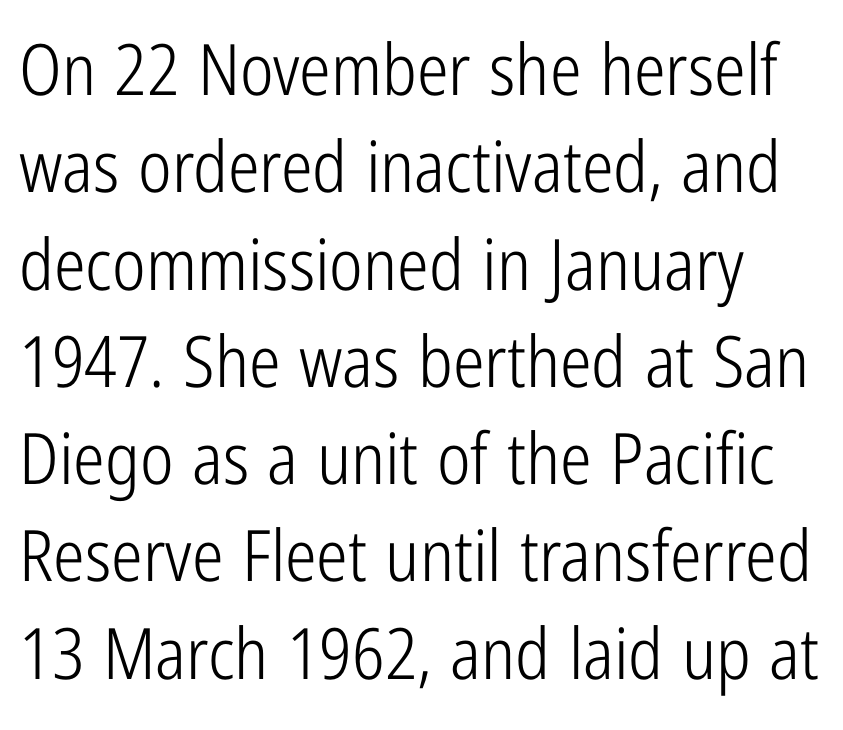
Q: Is the text bold? A: No.
Q: Is the text italic (slanted)? A: No, it is upright.
Q: Is the typeface a serif or a sans-serif typeface? A: Sans-serif.
Q: Is the text underlined? A: No.
Q: Is the spacing between letters normal or unusually wide? A: Normal.
Q: Is the spacing between lines tight, normal or loose? A: Normal.
Q: Width (condensed, normal, or wide)? A: Condensed.
Q: Stroke contrast? A: Low.
Q: x-height? A: Medium.
Q: Monospaced? A: No.
